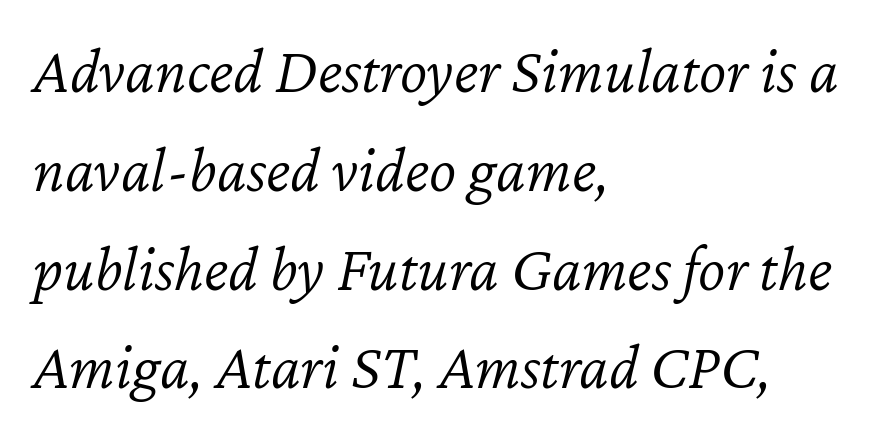
Q: Is the text bold? A: No.
Q: Is the text italic (slanted)? A: Yes, it leans right by about 12 degrees.
Q: Is the text underlined? A: No.
Q: How is the paragraph aligned? A: Left-aligned.
Q: Is the spacing between letters normal or unusually wide? A: Normal.
Q: Is the spacing between lines tight, normal or loose? A: Normal.
Q: Width (condensed, normal, or wide)? A: Normal.
Q: Stroke contrast? A: Low.
Q: x-height? A: Medium.
Q: Monospaced? A: No.
